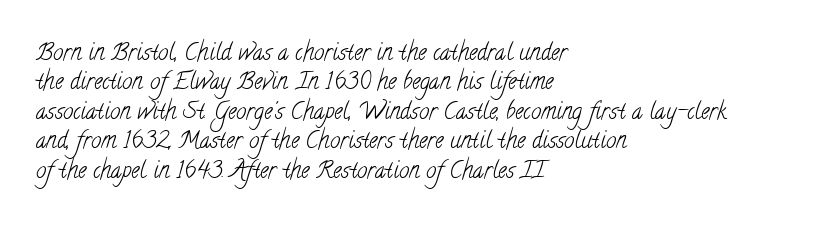
Q: Is the text bold? A: No.
Q: Is the text underlined? A: No.
Q: How is the paragraph aligned? A: Left-aligned.
Q: Is the spacing between letters normal or unusually wide? A: Normal.
Q: Is the spacing between lines tight, normal or loose? A: Normal.
